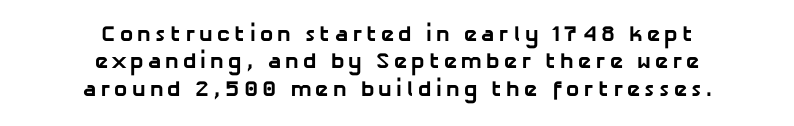
Q: Is the text bold? A: Yes.
Q: Is the text underlined? A: No.
Q: How is the paragraph aligned? A: Centered.
